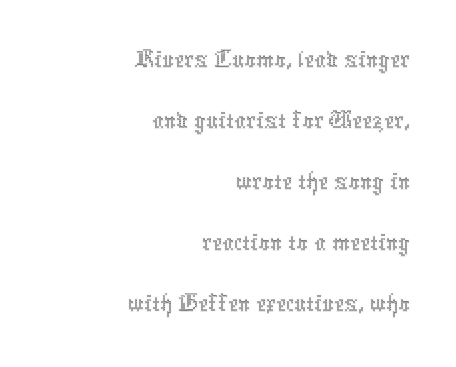
The image shows 56 px thin, condensed type, upright; set right-aligned, tight line spacing (1.09x), normal letter spacing, not underlined; a medium x-height.
